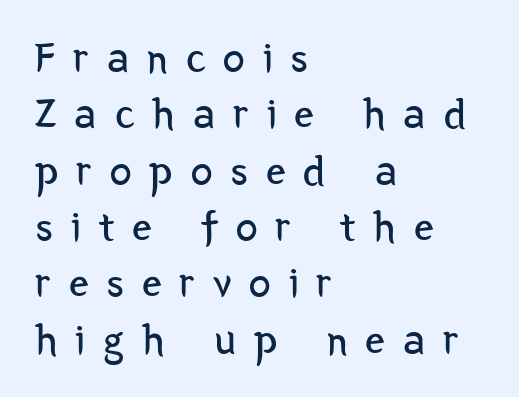
{"serif": "no", "italic": "no", "bold": "no", "weight": "regular", "width": "condensed", "stroke_contrast": "low", "x_height": "medium", "monospaced": "no", "underline": "no", "align": "left", "line_spacing": "normal", "line_spacing_ratio": 1.28, "letter_spacing": "wide", "letter_spacing_em": 0.41, "glyph_px": 44}
